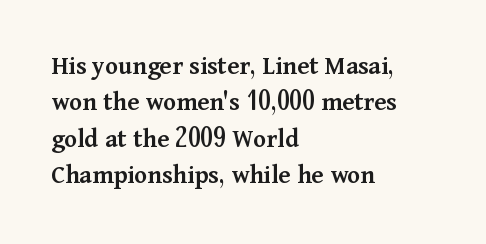
The image shows 27 px text type, upright; set left-aligned, normal line spacing (1.35x), normal letter spacing, not underlined.
